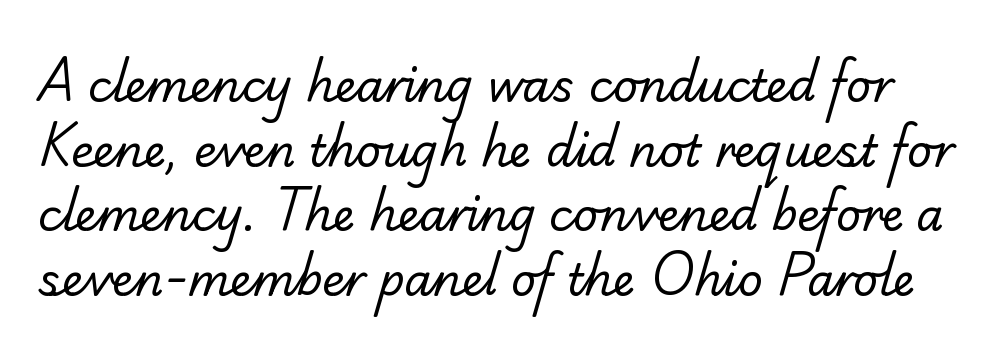
Q: Is the text bold? A: No.
Q: Is the typeface a serif or a sans-serif typeface? A: Serif.
Q: Is the text underlined? A: No.
Q: Is the spacing between letters normal or unusually wide? A: Normal.
Q: Is the spacing between lines tight, normal or loose? A: Normal.
Q: Width (condensed, normal, or wide)? A: Normal.
Q: Stroke contrast? A: Low.
Q: x-height? A: Small.
Q: Monospaced? A: No.
